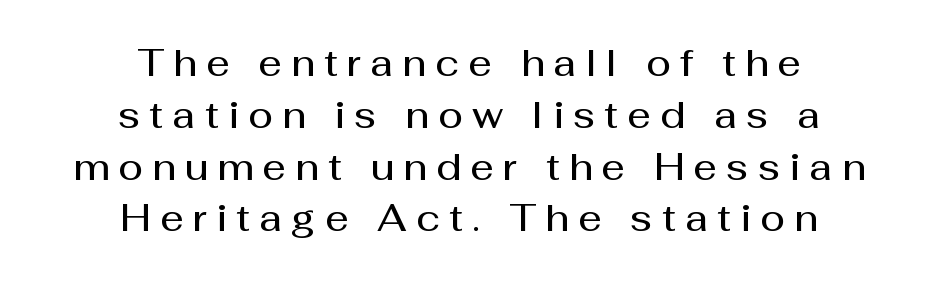
The image shows 37 px semibold sans-serif type, upright; set centered, normal line spacing (1.4x), unusually wide letter spacing (+0.25 em), not underlined; medium stroke contrast and a medium x-height.
